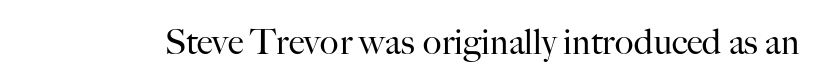
Clear beneath every line of the passage. These lines are rendered in a variable-pitch font. Compared with a typical body face, this is equally light or lighter still. Old-style or modern, the face here clearly has serifs. This rendering leaves character spacing at its baseline value. The typography opts for an upright posture over an oblique one.
